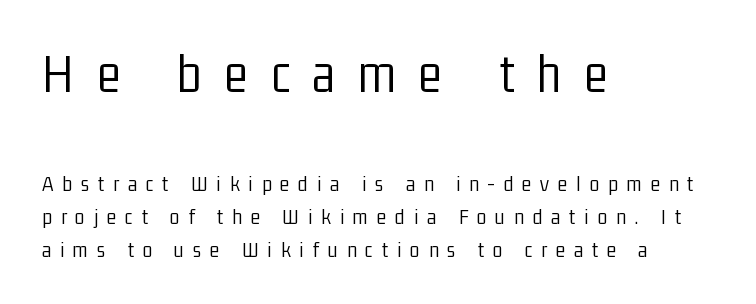
{"serif": "no", "italic": "no", "bold": "no", "weight": "light", "width": "condensed", "stroke_contrast": "low", "x_height": "medium", "monospaced": "no", "underline": "no", "align": "left", "line_spacing": "normal", "line_spacing_ratio": 1.5, "letter_spacing": "wide", "letter_spacing_em": 0.41, "larger_block": "first", "size_ratio": 2.55, "glyph_px": 56}
